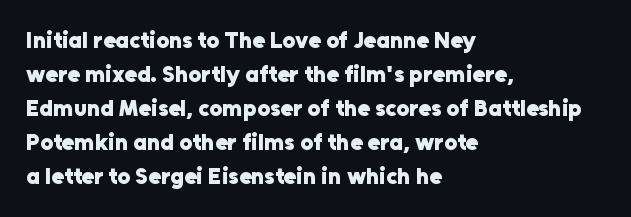
The image shows 23 px bold type, upright; set left-aligned, normal line spacing (1.48x), normal letter spacing, not underlined.
